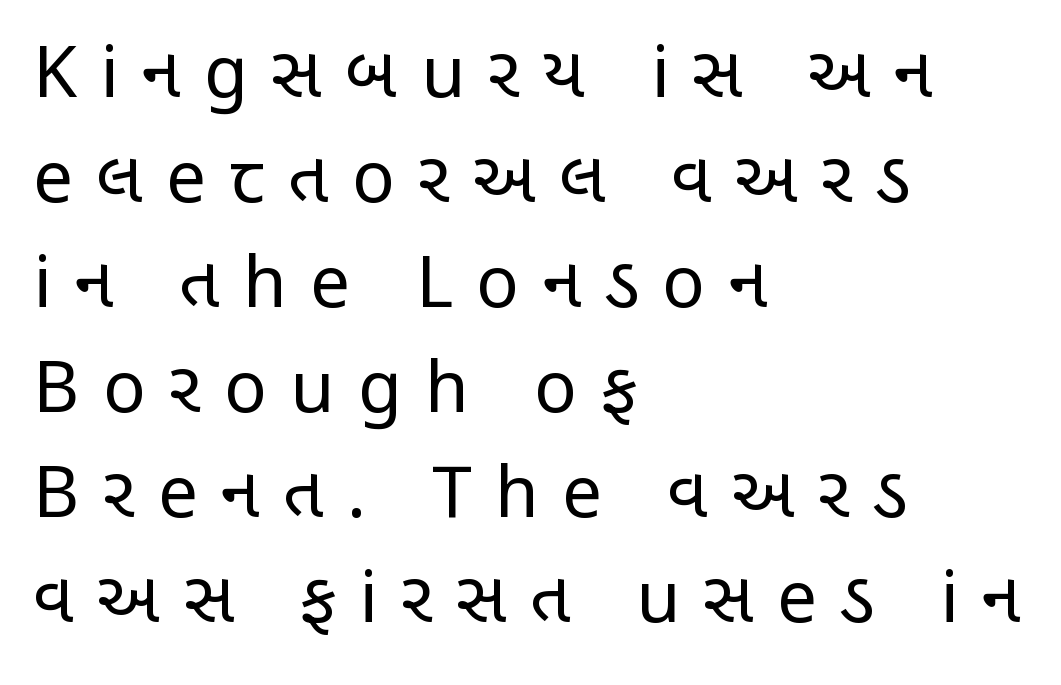
This sample has the flowing, uneven cadence of proportional lettering. These lines were composed using upright roman letters. The strokes carry an ordinary text weight at most. Leading matches the norm, producing a regular column. The ragged edge is on the right, which tells us the setting is flush left. Descenders hang freely into open space.
